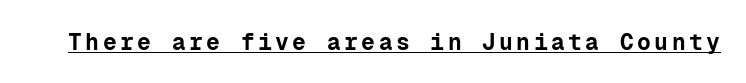
The image shows 23 px bold type, upright; set underlined.
